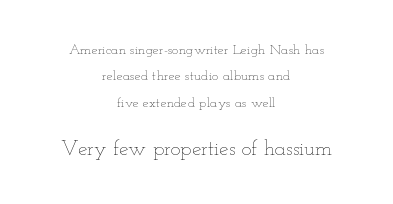
The image shows 21 px text type, upright; set centered, line spacing 1.88x, normal letter spacing, not underlined; the second (bottom) block is 1.5x larger.
